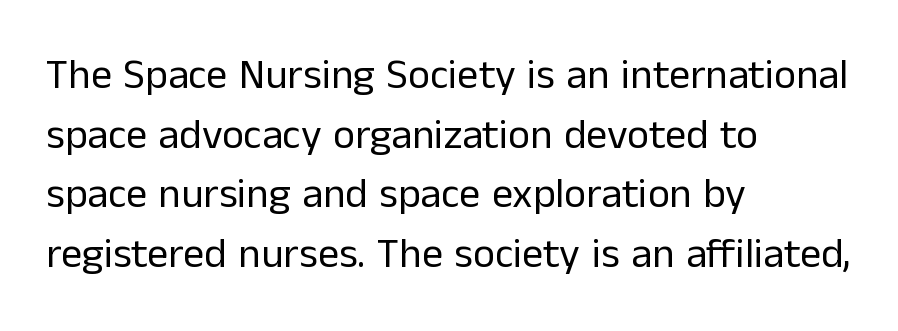
{"serif": "no", "italic": "no", "bold": "no", "weight": "regular", "width": "normal", "stroke_contrast": "low", "x_height": "medium", "monospaced": "no", "underline": "no", "align": "left", "line_spacing": "normal", "line_spacing_ratio": 1.42, "letter_spacing": "normal", "letter_spacing_em": 0.0, "glyph_px": 42}
